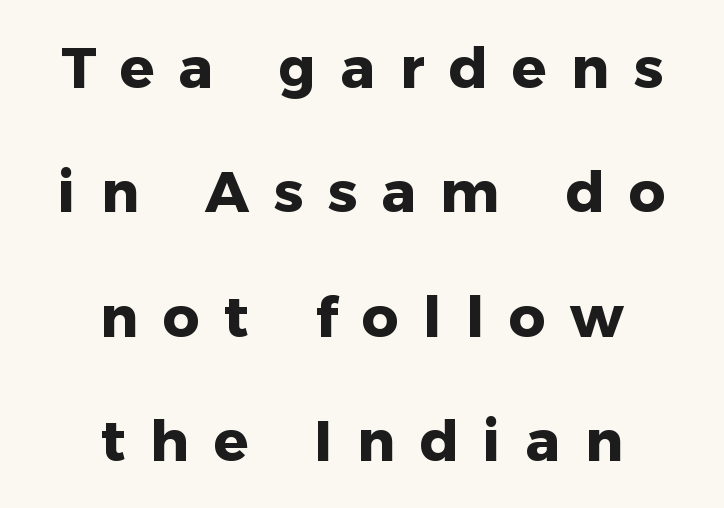
{"serif": "no", "italic": "no", "bold": "yes", "weight": "heavy", "width": "normal", "stroke_contrast": "low", "x_height": "medium", "monospaced": "no", "underline": "no", "align": "center", "line_spacing": "loose", "line_spacing_ratio": 2.18, "letter_spacing": "wide", "letter_spacing_em": 0.43, "glyph_px": 57}
